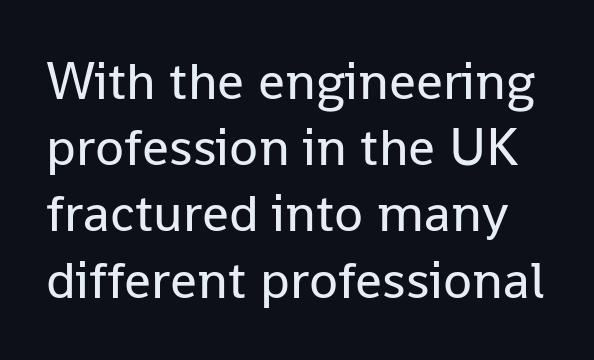
Q: Is the text bold? A: No.
Q: Is the text italic (slanted)? A: No, it is upright.
Q: Is the typeface a serif or a sans-serif typeface? A: Sans-serif.
Q: Is the text underlined? A: No.
Q: Is the spacing between letters normal or unusually wide? A: Normal.
Q: Is the spacing between lines tight, normal or loose? A: Normal.
Q: Width (condensed, normal, or wide)? A: Normal.
Q: Stroke contrast? A: Low.
Q: x-height? A: Medium.
Q: Monospaced? A: No.
